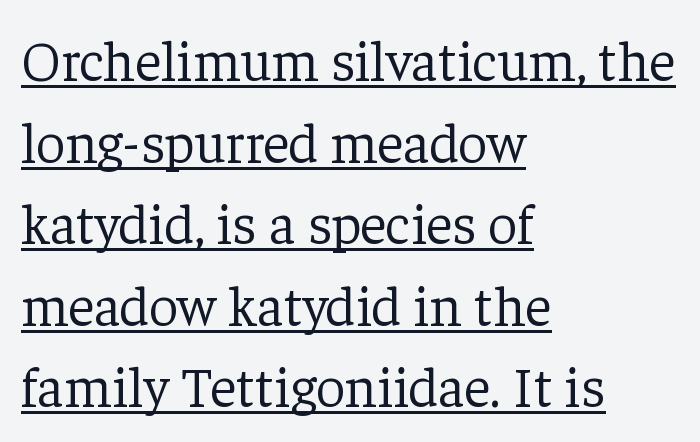
{"serif": "yes", "italic": "no", "bold": "no", "weight": "light", "width": "normal", "stroke_contrast": "low", "x_height": "medium", "monospaced": "no", "underline": "yes", "align": "left", "line_spacing": "normal", "line_spacing_ratio": 1.43, "letter_spacing": "normal", "letter_spacing_em": 0.0, "glyph_px": 57}
